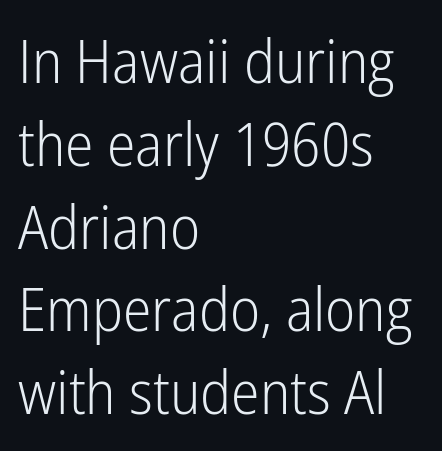
Q: Is the text bold? A: No.
Q: Is the text italic (slanted)? A: No, it is upright.
Q: Is the typeface a serif or a sans-serif typeface? A: Sans-serif.
Q: Is the text underlined? A: No.
Q: How is the paragraph aligned? A: Left-aligned.
Q: Is the spacing between letters normal or unusually wide? A: Normal.
Q: Is the spacing between lines tight, normal or loose? A: Normal.
Q: Width (condensed, normal, or wide)? A: Condensed.
Q: Stroke contrast? A: Low.
Q: x-height? A: Medium.
Q: Monospaced? A: No.
